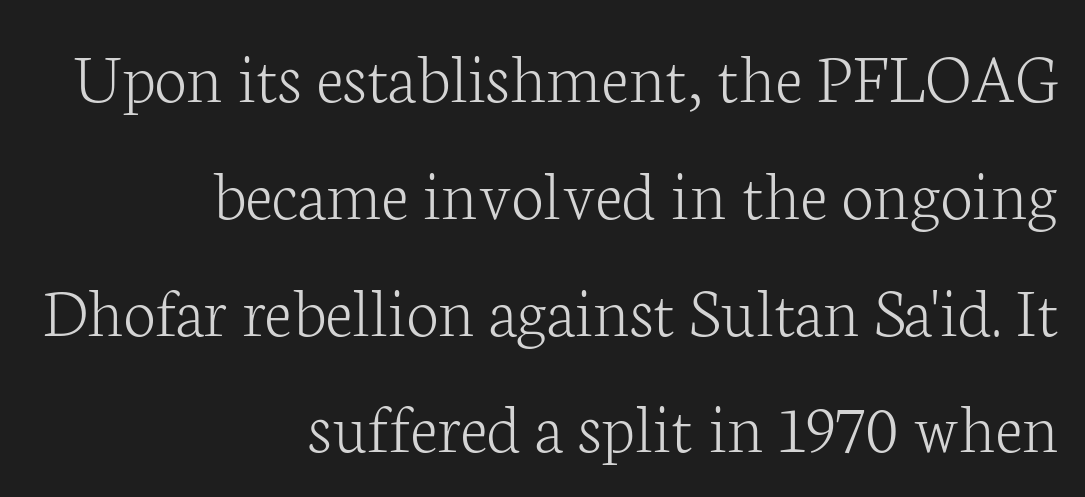
{"serif": "yes", "italic": "no", "bold": "no", "weight": "light", "width": "normal", "stroke_contrast": "low", "x_height": "medium", "monospaced": "no", "underline": "no", "align": "right", "line_spacing": "normal", "line_spacing_ratio": 1.6, "letter_spacing": "normal", "letter_spacing_em": 0.0, "glyph_px": 73}
